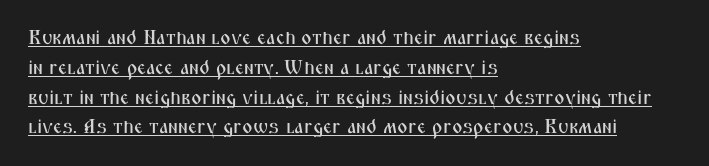
Q: Is the text italic (slanted)? A: No, it is upright.
Q: Is the text underlined? A: Yes.
Q: How is the paragraph aligned? A: Left-aligned.
Q: Is the spacing between letters normal or unusually wide? A: Normal.
Q: Is the spacing between lines tight, normal or loose? A: Normal.
